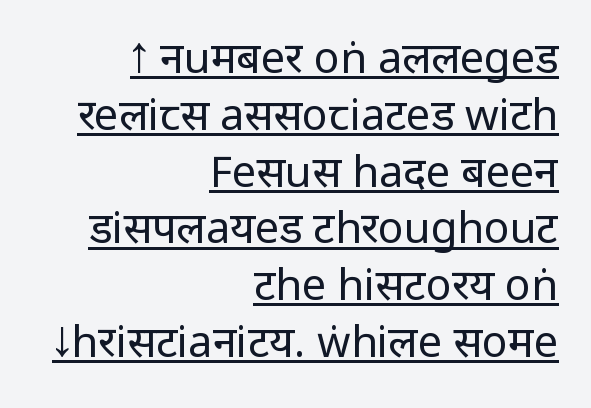
{"serif": "no", "italic": "no", "bold": "no", "weight": "regular", "width": "condensed", "stroke_contrast": "low", "x_height": "large", "monospaced": "no", "underline": "yes", "align": "right", "line_spacing": "normal", "line_spacing_ratio": 1.32, "letter_spacing": "normal", "letter_spacing_em": 0.0, "glyph_px": 43}
